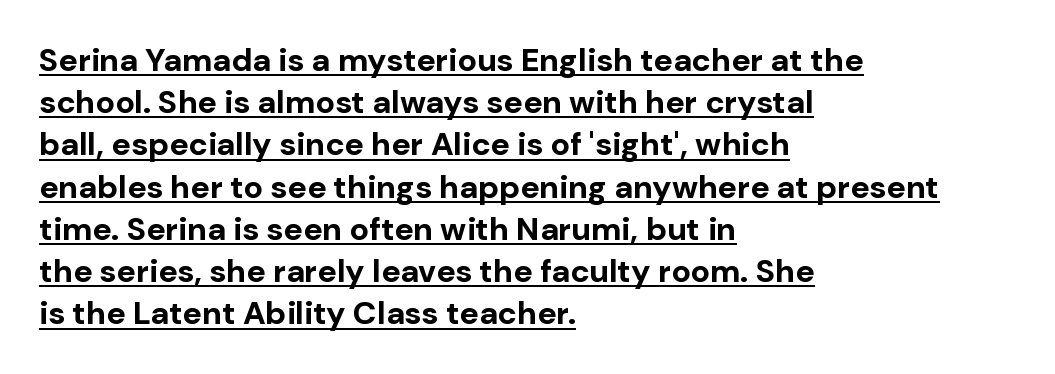
{"serif": "no", "italic": "no", "bold": "yes", "weight": "bold", "width": "normal", "stroke_contrast": "low", "x_height": "medium", "monospaced": "no", "underline": "yes", "align": "left", "line_spacing": "normal", "line_spacing_ratio": 1.32, "letter_spacing": "normal", "letter_spacing_em": 0.0, "glyph_px": 32}
